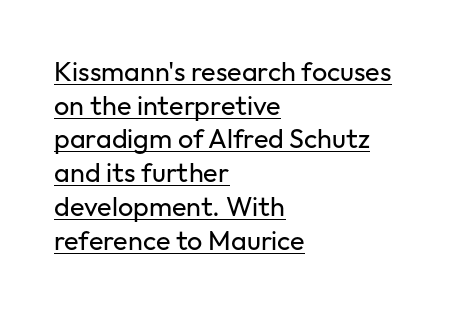
Q: Is the text bold? A: No.
Q: Is the text italic (slanted)? A: No, it is upright.
Q: Is the text underlined? A: Yes.
Q: How is the paragraph aligned? A: Left-aligned.
Q: Is the spacing between letters normal or unusually wide? A: Normal.
Q: Is the spacing between lines tight, normal or loose? A: Normal.
